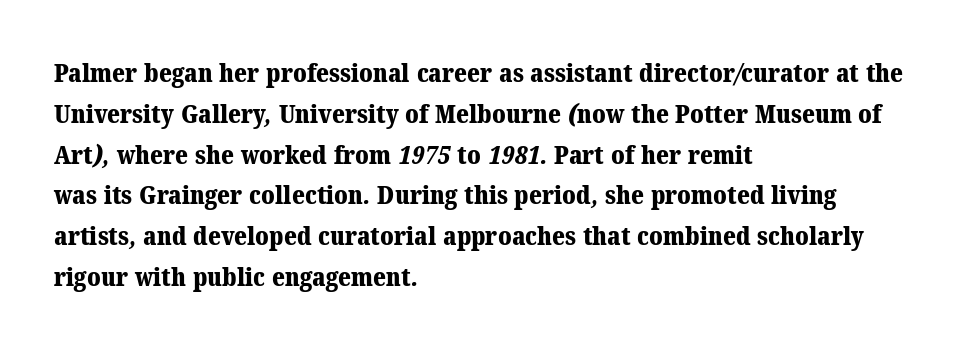
Plain, unruled lines of type. The passage shown has conventional tracking throughout. The paragraph has a hard left edge and a soft right edge. These lines sit exactly where default settings would place them. These lines carry a lot of weight — the face is fully bold.
